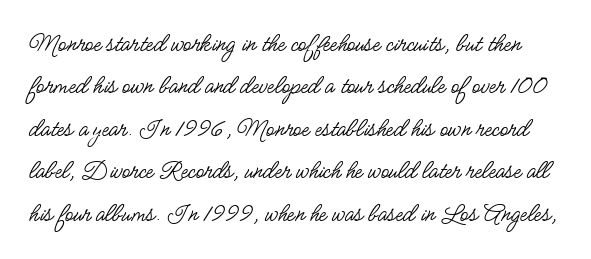
Q: Is the text bold? A: No.
Q: Is the text italic (slanted)? A: Yes.
Q: Is the text underlined? A: No.
Q: Is the spacing between letters normal or unusually wide? A: Normal.
Q: Is the spacing between lines tight, normal or loose? A: Normal.
